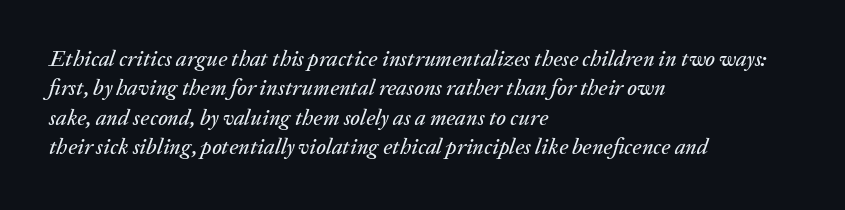
{"italic": "yes", "lean": "right", "slant_degrees": 20, "underline": "no", "align": "left", "line_spacing": "normal", "line_spacing_ratio": 1.34, "letter_spacing": "normal", "letter_spacing_em": 0.0, "glyph_px": 22}
